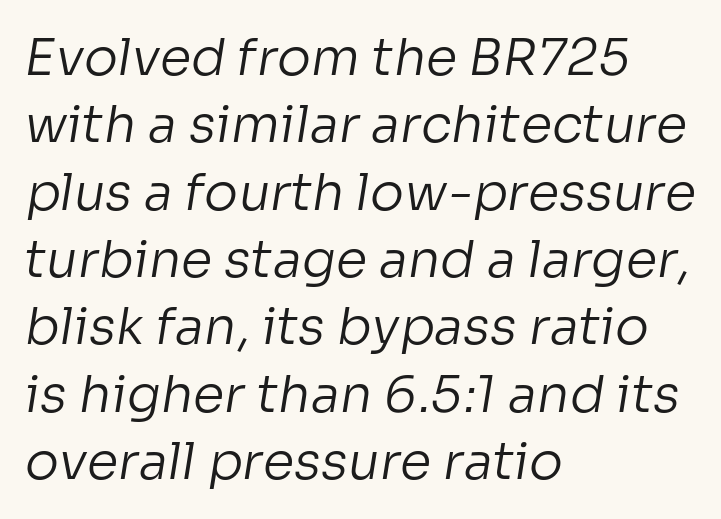
The characters display no serif detailing; their extremities are plain. A typesetter would call this zero additional tracking. Decoration check: the copy has no underline. Unbolded letterforms with no extra heft.
